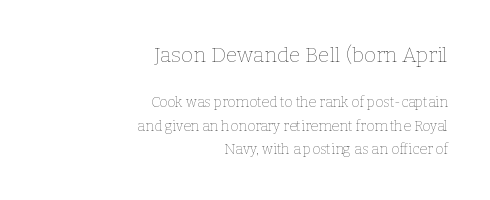
Q: Is the text bold? A: No.
Q: Is the text italic (slanted)? A: No, it is upright.
Q: Is the text underlined? A: No.
Q: How is the paragraph aligned? A: Right-aligned.
Q: Is the spacing between letters normal or unusually wide? A: Normal.
Q: Is the spacing between lines tight, normal or loose? A: Normal.
Q: Which block of text is set in a larger size, the first (top) or the second (bottom)? A: The first (top) one.
